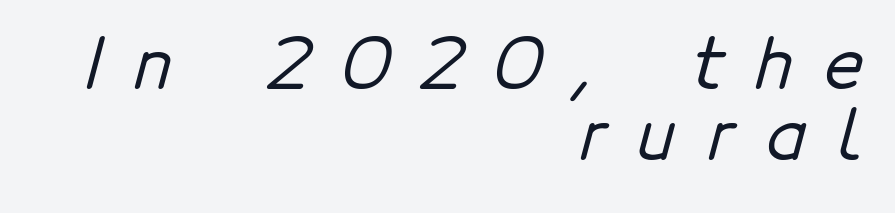
The image shows 68 px sans-serif type; set right-aligned, tight line spacing (1.05x), unusually wide letter spacing (+0.47 em), not underlined; low stroke contrast and a medium x-height.
